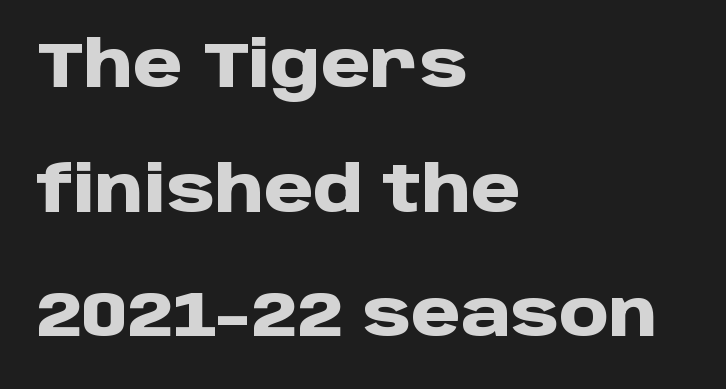
Does the type have serifs? No, each stem ends abruptly. The passage shown is emphatically bold. The rendering uses natural spacing where letterforms have individual widths. Letters rest on an invisible, unmarked baseline.
